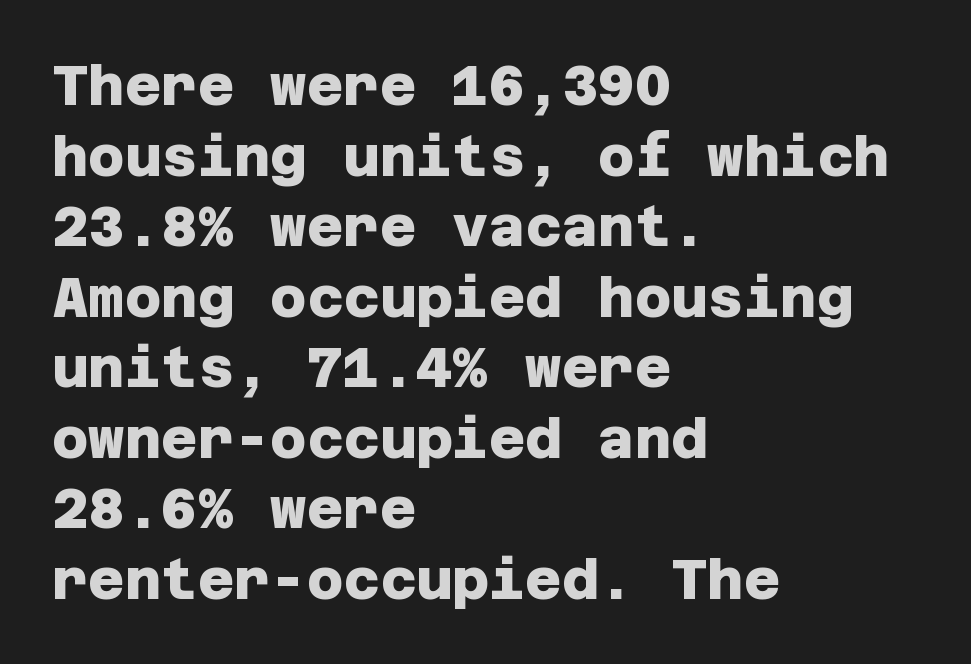
In terms of letterform style, serifs are entirely absent. Words appear dense and cohesive because spacing is normal. The strip under each line holds only bare page. The passage shown is emphatically bold. Casual observation: everything's shoved over to the left. Horizontal bands of white between lines are of average thickness.
